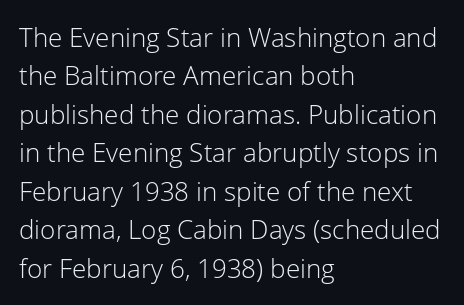
{"italic": "no", "bold": "no", "underline": "no", "align": "left", "line_spacing": "normal", "line_spacing_ratio": 1.48, "letter_spacing": "normal", "letter_spacing_em": 0.0, "glyph_px": 26}
